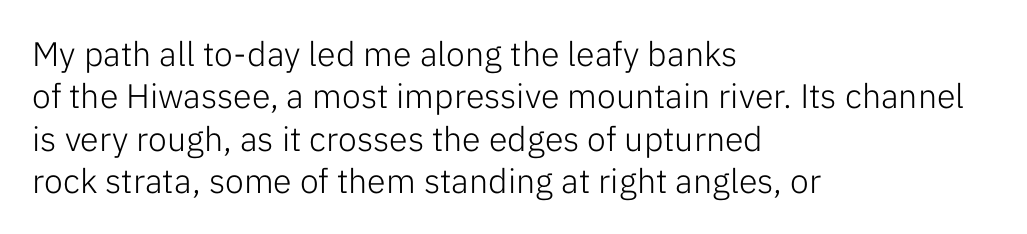
The image shows 34 px light sans-serif type, upright; set left-aligned, normal line spacing (1.25x), normal letter spacing, not underlined; low stroke contrast and a medium x-height.
